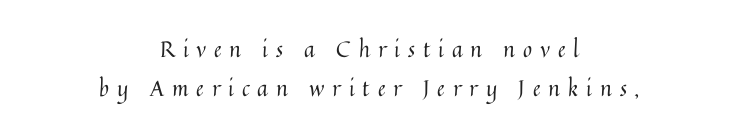
The image shows 22 px text type; set centered, line spacing 1.79x, unusually wide letter spacing (+0.36 em), not underlined.
